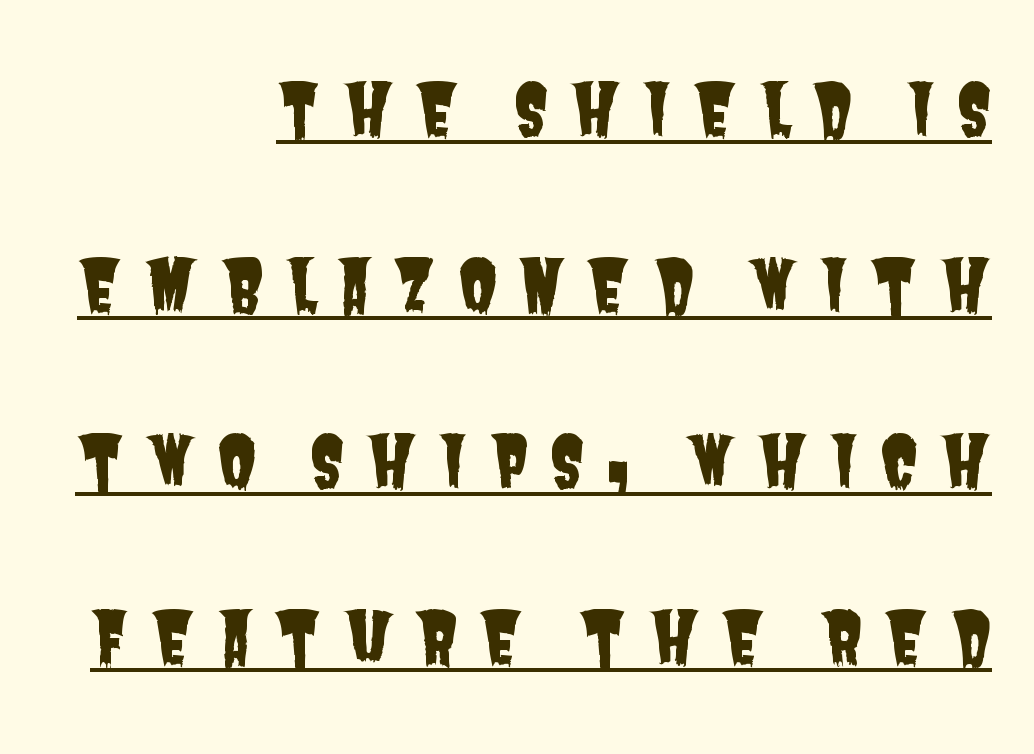
{"serif": "no", "width": "condensed", "stroke_contrast": "low", "x_height": "large", "monospaced": "no", "underline": "yes", "align": "right", "line_spacing": "loose", "line_spacing_ratio": 2.48, "letter_spacing": "wide", "letter_spacing_em": 0.3, "glyph_px": 71}
